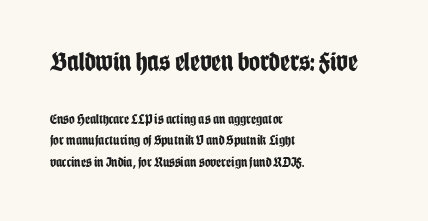
The image shows 27 px bold type, upright; set left-aligned, normal line spacing (1.53x), normal letter spacing, not underlined; the first (top) block is 1.93x larger.
